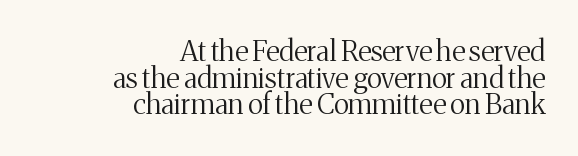
The image shows 28 px regular-weight serif type, upright; set right-aligned, tight line spacing (0.95x), normal letter spacing, not underlined; medium stroke contrast and a medium x-height.
